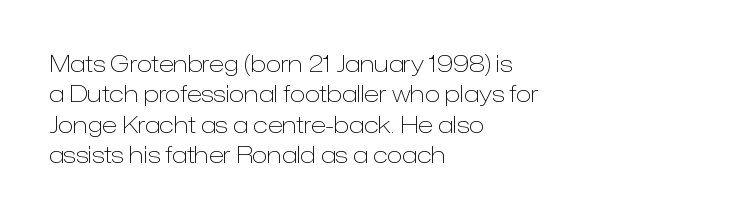
The image shows 23 px text type, upright; set left-aligned, normal line spacing (1.32x), normal letter spacing, not underlined.
